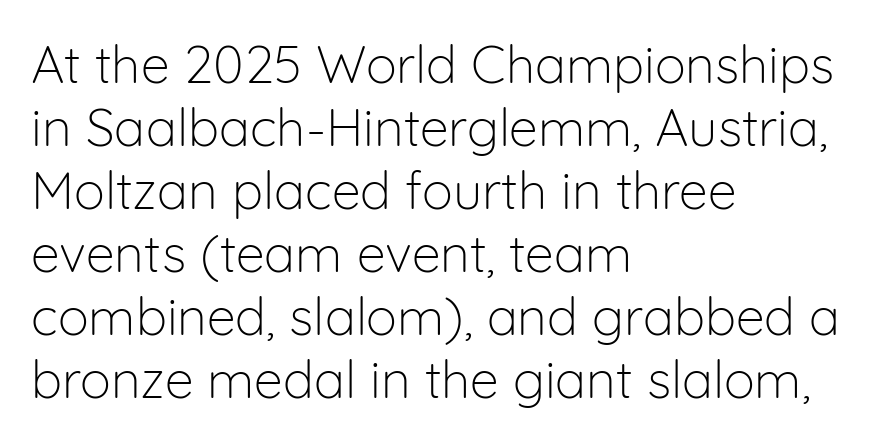
{"serif": "no", "italic": "no", "bold": "no", "weight": "light", "width": "normal", "stroke_contrast": "low", "x_height": "medium", "monospaced": "no", "underline": "no", "align": "left", "line_spacing_ratio": 1.21, "letter_spacing": "normal", "letter_spacing_em": 0.0, "glyph_px": 52}
